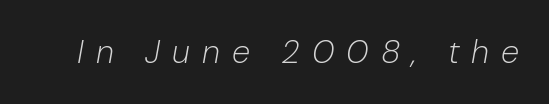
{"italic": "yes", "lean": "right", "slant_degrees": 10, "bold": "no", "weight": "light", "width": "normal", "stroke_contrast": "low", "x_height": "medium", "monospaced": "no", "underline": "no", "letter_spacing": "wide", "letter_spacing_em": 0.36, "glyph_px": 33}
